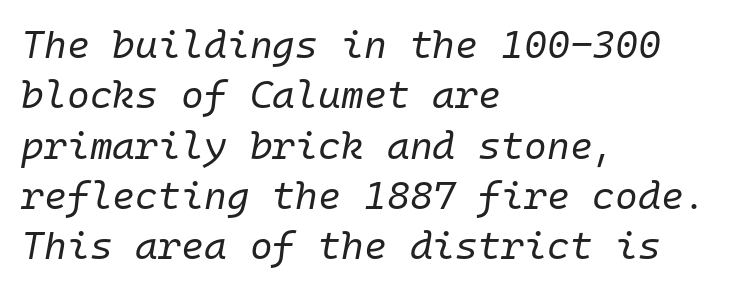
Just letters on the line, the space beneath them empty. Leading: standard. The face used here has a pronounced slope to its letters. If you drew a ruler down the left edge, every line would touch it. Characters follow at the spacing the type designer built in.
